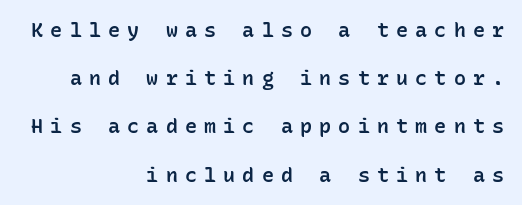
Q: Is the text bold? A: Semi-bold.
Q: Is the text italic (slanted)? A: No, it is upright.
Q: Is the text underlined? A: No.
Q: How is the paragraph aligned? A: Right-aligned.
Q: Is the spacing between letters normal or unusually wide? A: Unusually wide.
Q: Is the spacing between lines tight, normal or loose? A: Loose.
